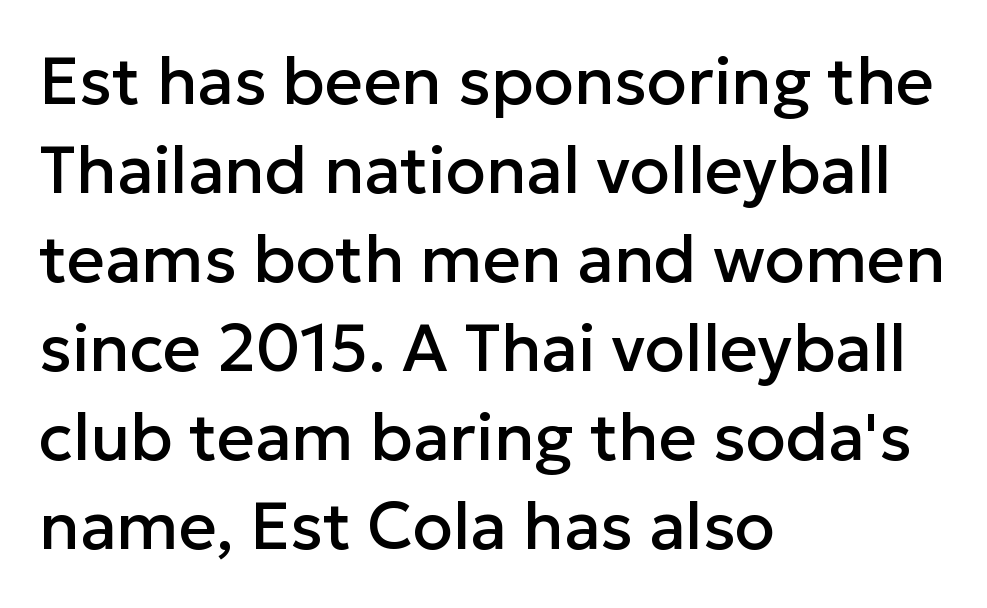
{"serif": "no", "italic": "no", "width": "normal", "stroke_contrast": "low", "x_height": "medium", "monospaced": "no", "underline": "no", "align": "left", "line_spacing": "normal", "line_spacing_ratio": 1.35, "letter_spacing": "normal", "letter_spacing_em": 0.0, "glyph_px": 66}
